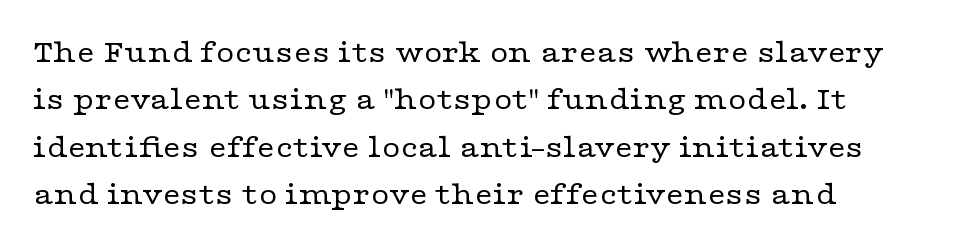
Bold? No — there's no thickening of the strokes. Note: serifs present on the glyphs. A normal amount of white space separates one row of letters from the next. Nobody drew a line under any word here.
